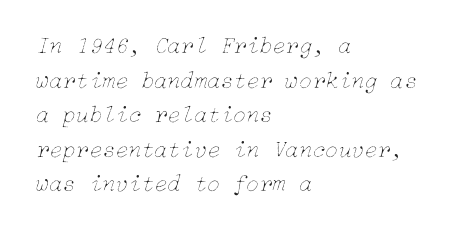
{"italic": "yes", "lean": "right", "slant_degrees": 15, "bold": "no", "underline": "no", "align": "left", "line_spacing": "normal", "line_spacing_ratio": 1.44, "letter_spacing": "normal", "letter_spacing_em": 0.0, "glyph_px": 24}
